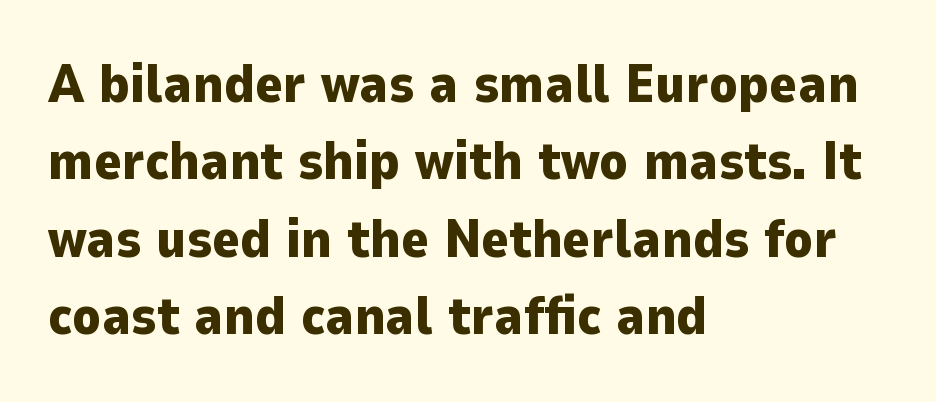
{"serif": "no", "italic": "no", "bold": "yes", "weight": "heavy", "width": "normal", "stroke_contrast": "low", "x_height": "medium", "monospaced": "no", "underline": "no", "align": "left", "line_spacing": "normal", "line_spacing_ratio": 1.46, "letter_spacing": "normal", "letter_spacing_em": 0.0, "glyph_px": 53}
